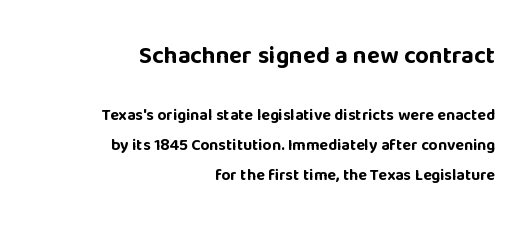
Q: Is the text bold? A: Yes.
Q: Is the text italic (slanted)? A: No, it is upright.
Q: Is the text underlined? A: No.
Q: How is the paragraph aligned? A: Right-aligned.
Q: Is the spacing between letters normal or unusually wide? A: Normal.
Q: Which block of text is set in a larger size, the first (top) or the second (bottom)? A: The first (top) one.
